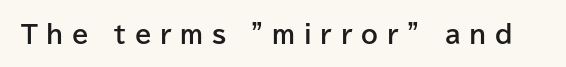
The image shows 24 px bold type, upright; set unusually wide letter spacing (+0.36 em), not underlined.
